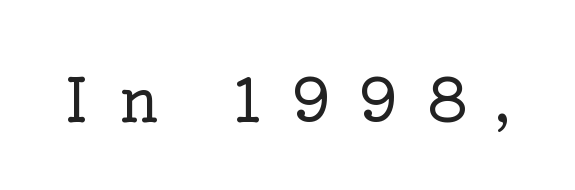
Q: Is the text italic (slanted)? A: No, it is upright.
Q: Is the typeface a serif or a sans-serif typeface? A: Serif.
Q: Is the text underlined? A: No.
Q: Is the spacing between letters normal or unusually wide? A: Unusually wide.
Q: Width (condensed, normal, or wide)? A: Normal.
Q: Stroke contrast? A: Low.
Q: x-height? A: Medium.
Q: Monospaced? A: No.
